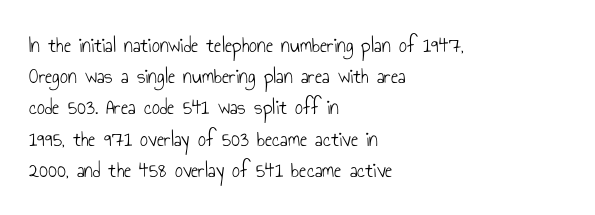
Every row of glyphs begins at an identical x-position on the left. The typesetting does not lean heavy: it is not bold. One glance says typical: line gaps are just what's usual. Underlining? Definitely not there.
